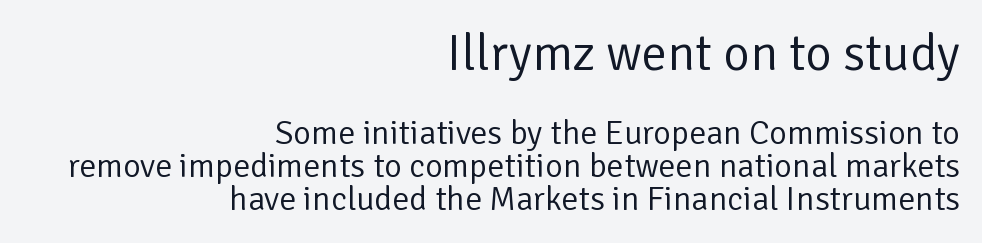
Q: Is the text bold? A: No.
Q: Is the text italic (slanted)? A: No, it is upright.
Q: Is the typeface a serif or a sans-serif typeface? A: Sans-serif.
Q: Is the text underlined? A: No.
Q: How is the paragraph aligned? A: Right-aligned.
Q: Is the spacing between letters normal or unusually wide? A: Normal.
Q: Is the spacing between lines tight, normal or loose? A: Tight.
Q: Which block of text is set in a larger size, the first (top) or the second (bottom)? A: The first (top) one.
Q: Width (condensed, normal, or wide)? A: Normal.
Q: Stroke contrast? A: Low.
Q: x-height? A: Medium.
Q: Monospaced? A: No.
